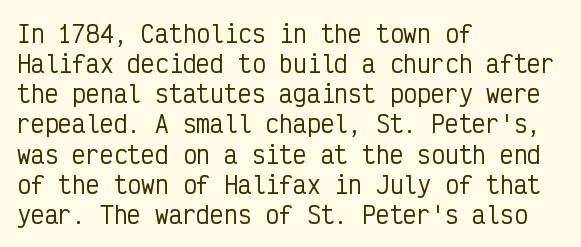
The image shows 23 px text type, upright; set left-aligned, normal line spacing (1.31x), normal letter spacing, not underlined.
